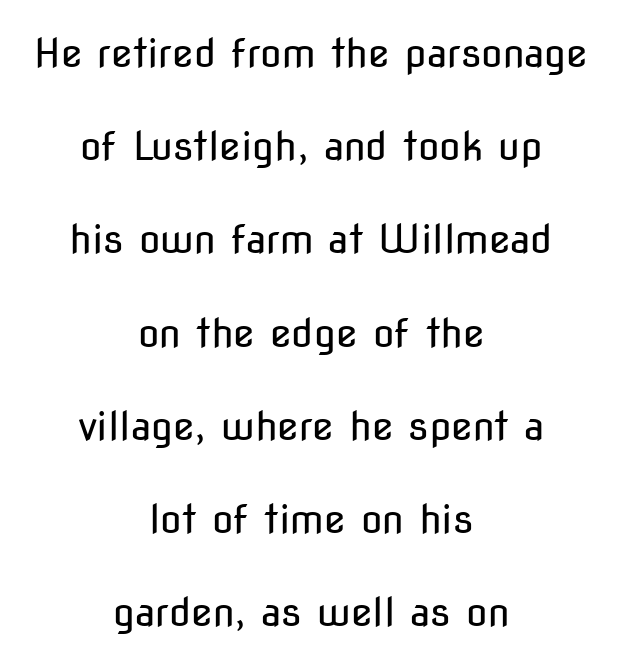
Q: Is the text bold? A: No.
Q: Is the text italic (slanted)? A: No, it is upright.
Q: Is the typeface a serif or a sans-serif typeface? A: Sans-serif.
Q: Is the text underlined? A: No.
Q: How is the paragraph aligned? A: Centered.
Q: Is the spacing between letters normal or unusually wide? A: Normal.
Q: Is the spacing between lines tight, normal or loose? A: Loose.
Q: Width (condensed, normal, or wide)? A: Condensed.
Q: Stroke contrast? A: Low.
Q: x-height? A: Medium.
Q: Monospaced? A: No.
